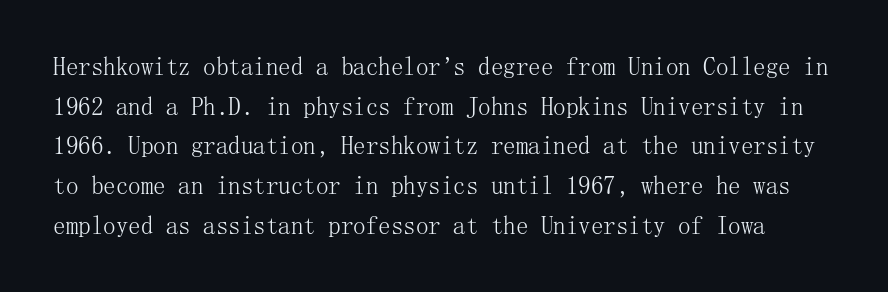
{"italic": "no", "bold": "no", "underline": "no", "line_spacing": "normal", "line_spacing_ratio": 1.59, "letter_spacing": "normal", "letter_spacing_em": 0.0, "glyph_px": 25}
